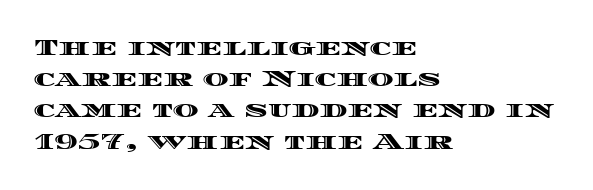
Nope, not italic — everything's standing straight. You could call the tracking neutral — neither tight nor loose. Descenders hang freely into open space. Vertical spacing — default. The compositor pushed each line to the left boundary.
